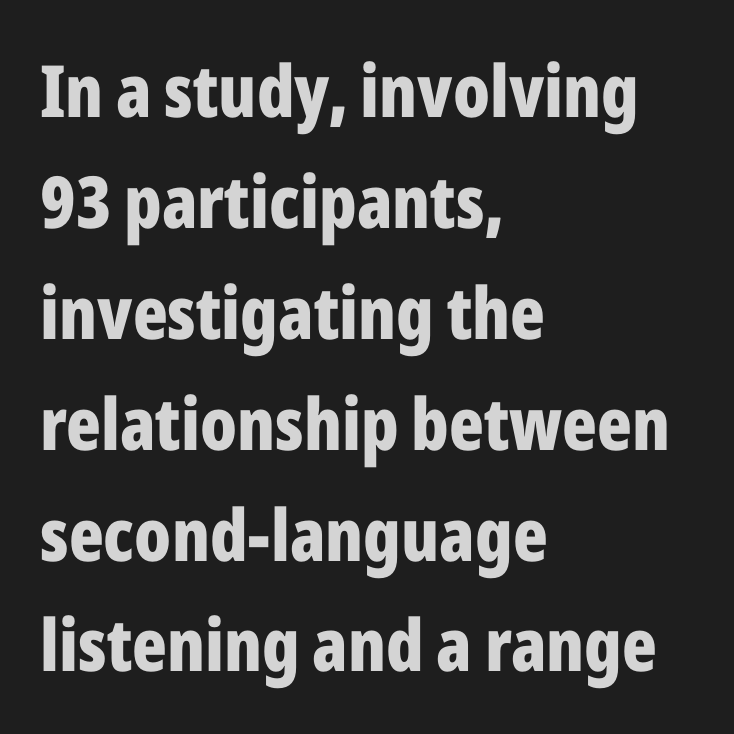
{"serif": "no", "italic": "no", "bold": "yes", "weight": "bold", "width": "condensed", "stroke_contrast": "low", "x_height": "medium", "monospaced": "no", "underline": "no", "align": "left", "line_spacing": "normal", "line_spacing_ratio": 1.54, "letter_spacing": "normal", "letter_spacing_em": 0.0, "glyph_px": 72}
